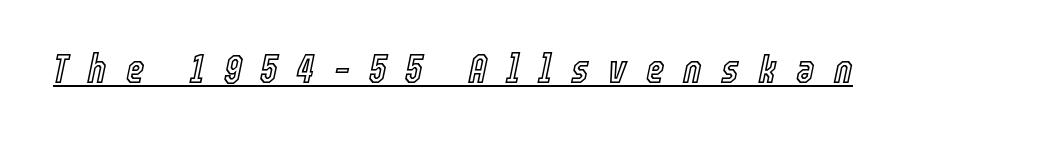
{"italic": "yes", "lean": "right", "slant_degrees": 12, "width": "condensed", "x_height": "medium", "monospaced": "no", "underline": "yes", "letter_spacing": "wide", "letter_spacing_em": 0.48, "glyph_px": 40}
